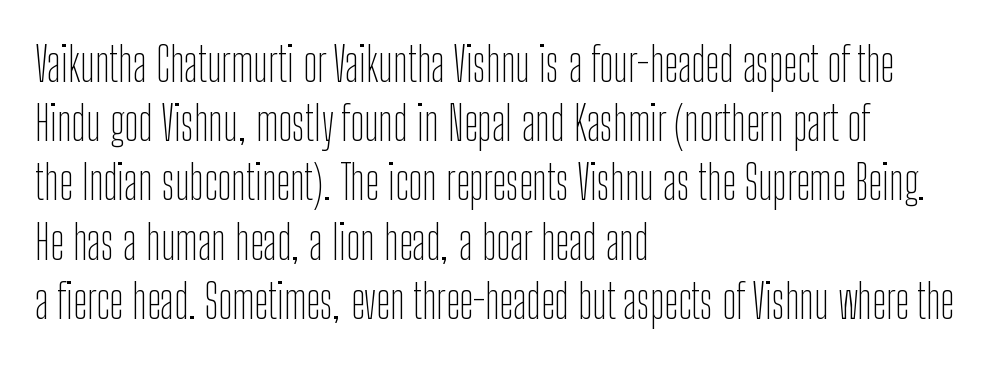
The image shows 47 px thin, condensed sans-serif type, upright; set left-aligned, normal line spacing (1.26x), normal letter spacing, not underlined; low stroke contrast and a medium x-height.
